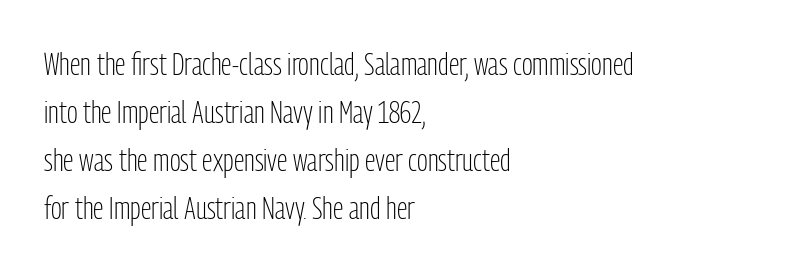
The image shows 32 px light, condensed sans-serif type, upright; set left-aligned, normal line spacing (1.5x), normal letter spacing, not underlined; low stroke contrast and a medium x-height.
